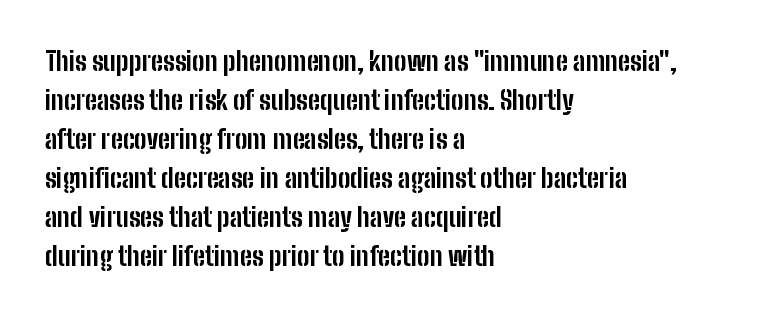
Successive baselines arrive at the customary interval. Nope, not italic — everything's standing straight. Stroke thickness is high; the sample reads as a true bold. Line starts are locked; line ends wander. Clear beneath every line of the passage. The line texture is even and compact thanks to regular tracking.
